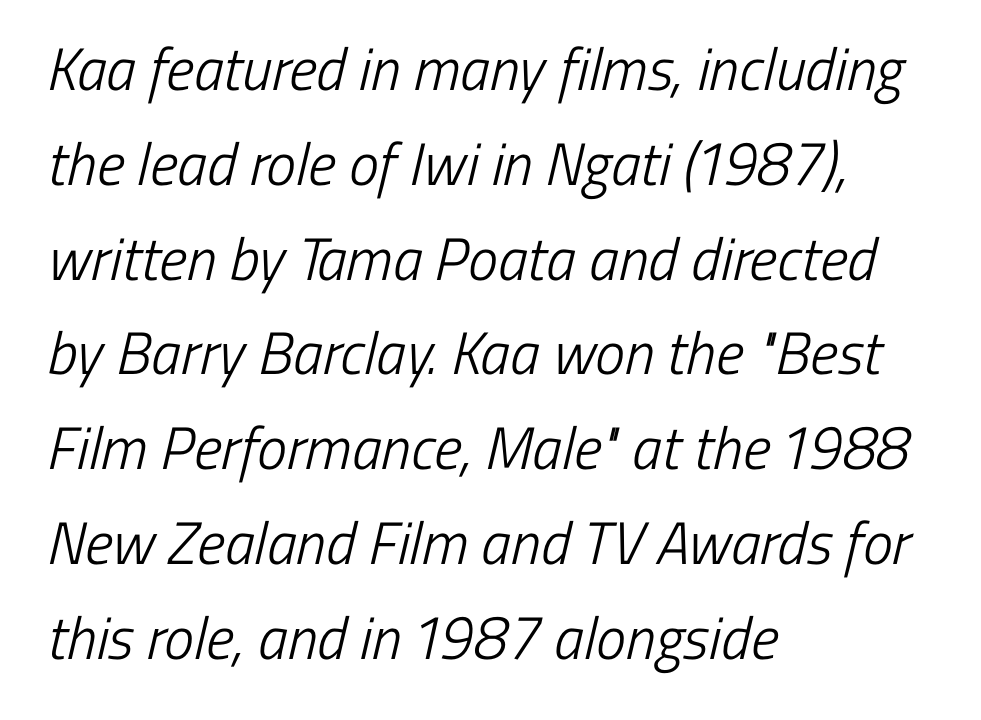
These lines sit exactly where default settings would place them. Line beginnings align vertically; line endings do not. The words here are not underlined. In terms of letterspacing, this is plain default setting. Character widths vary here, with narrow letters taking less room than wide ones. To sum up the face: it is a sans, with no serifs.
